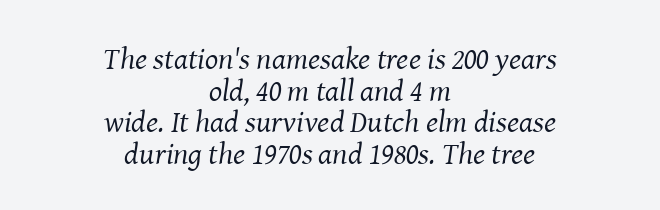
Q: Is the text bold? A: No.
Q: Is the text italic (slanted)? A: Yes, it leans right by about 8 degrees.
Q: Is the typeface a serif or a sans-serif typeface? A: Serif.
Q: Is the text underlined? A: No.
Q: How is the paragraph aligned? A: Centered.
Q: Is the spacing between letters normal or unusually wide? A: Normal.
Q: Is the spacing between lines tight, normal or loose? A: Tight.
Q: Width (condensed, normal, or wide)? A: Normal.
Q: Stroke contrast? A: Medium.
Q: x-height? A: Medium.
Q: Monospaced? A: No.
